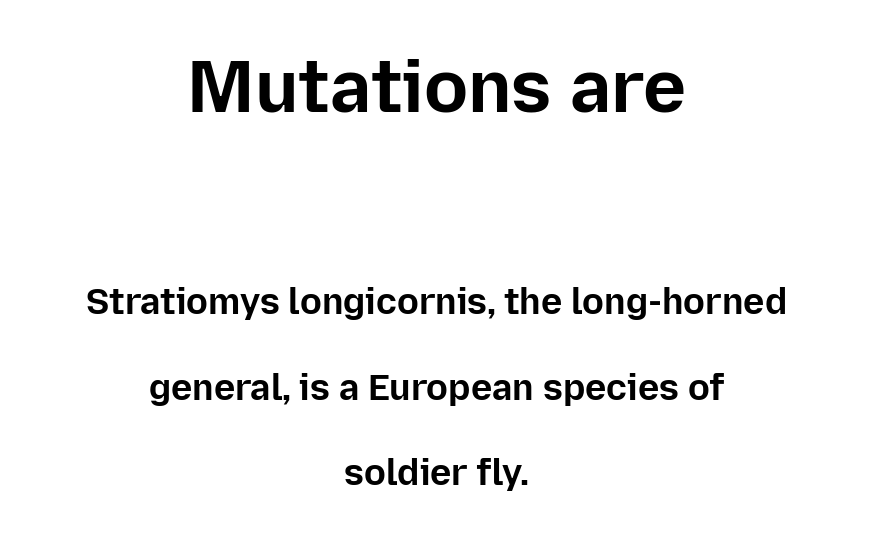
The whitespace from short lines is split evenly between both sides. These words are printed bold, with thick strokes throughout. The rendering uses natural spacing where letterforms have individual widths. Posture: upright roman. The strip under each line holds only bare page. A typesetter would call this leading open, well beyond the default.
